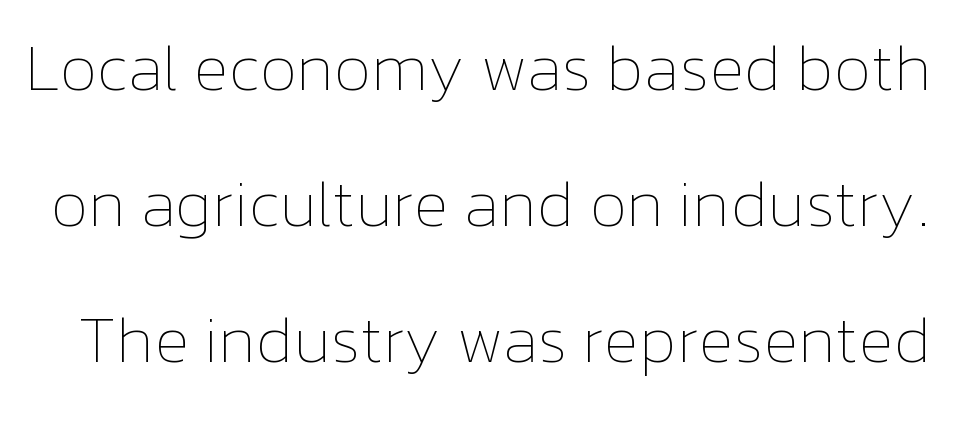
The image shows 66 px thin type, upright; set loose line spacing (2.06x), normal letter spacing, not underlined; low stroke contrast and a medium x-height.
